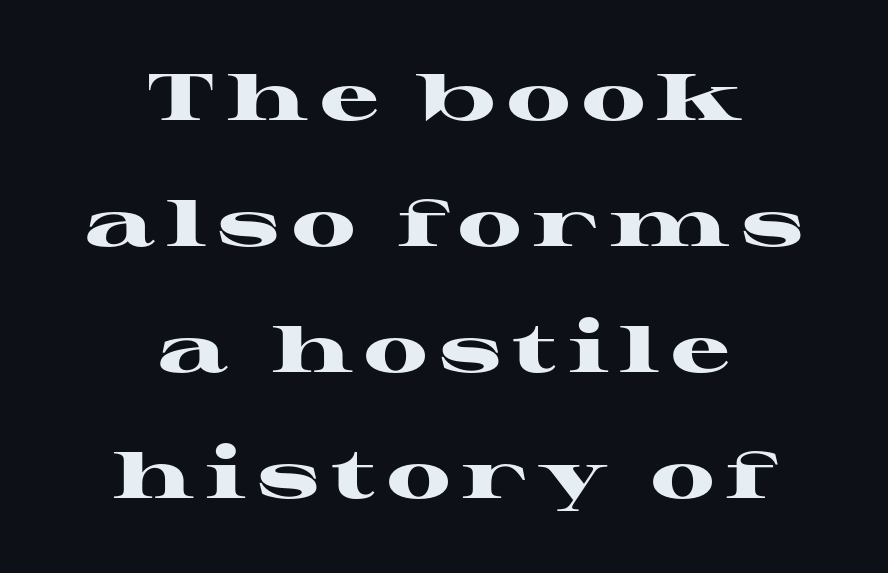
Q: Is the text bold? A: Yes.
Q: Is the text italic (slanted)? A: No, it is upright.
Q: Is the typeface a serif or a sans-serif typeface? A: Serif.
Q: Is the text underlined? A: No.
Q: How is the paragraph aligned? A: Centered.
Q: Is the spacing between lines tight, normal or loose? A: Loose.
Q: Width (condensed, normal, or wide)? A: Wide.
Q: Stroke contrast? A: High.
Q: x-height? A: Medium.
Q: Monospaced? A: No.
